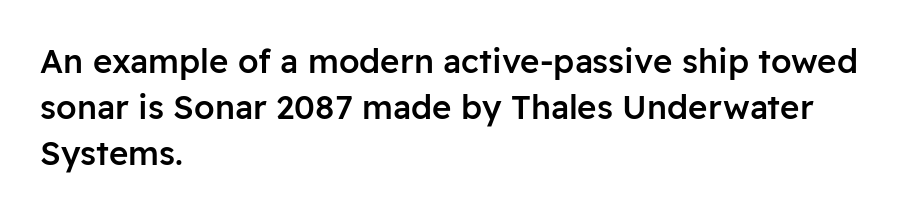
Every letter is mildly thick-stroked: semibold rather than bold. Does extra space separate the letters? No, they use regular spacing. Designer's note — italics off, roman on. Vertical spacing — default. Plain, unruled lines of type.
